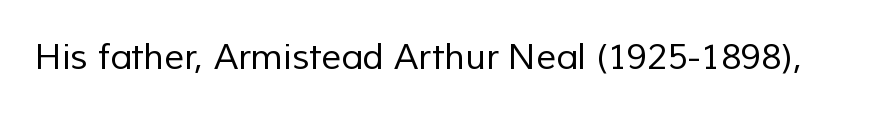
{"serif": "no", "bold": "no", "weight": "regular", "width": "normal", "stroke_contrast": "low", "x_height": "medium", "monospaced": "no", "underline": "no", "letter_spacing": "normal", "letter_spacing_em": 0.0, "glyph_px": 35}
